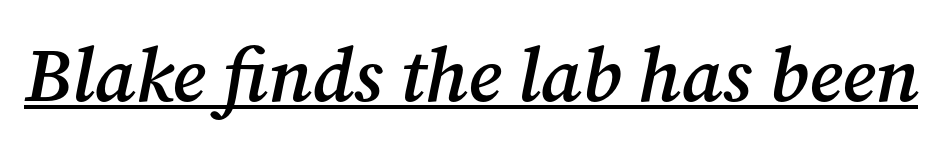
{"serif": "yes", "italic": "yes", "lean": "right", "slant_degrees": 12, "bold": "semi", "weight": "semibold", "width": "normal", "stroke_contrast": "medium", "x_height": "medium", "monospaced": "no", "underline": "yes", "letter_spacing": "normal", "letter_spacing_em": 0.0, "glyph_px": 76}
